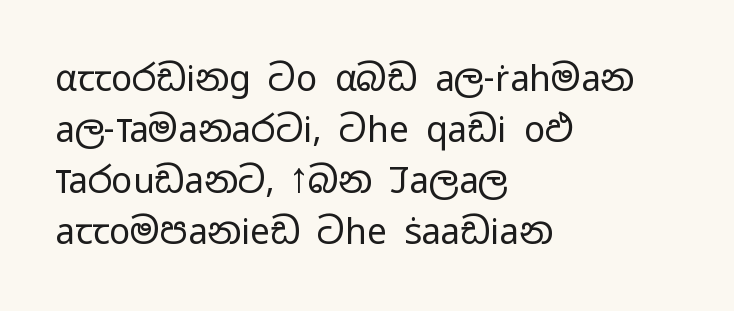
{"serif": "no", "italic": "no", "bold": "no", "weight": "regular", "width": "wide", "stroke_contrast": "low", "x_height": "medium", "monospaced": "no", "underline": "no", "align": "left", "line_spacing": "normal", "line_spacing_ratio": 1.46, "letter_spacing": "normal", "letter_spacing_em": 0.0, "glyph_px": 35}
